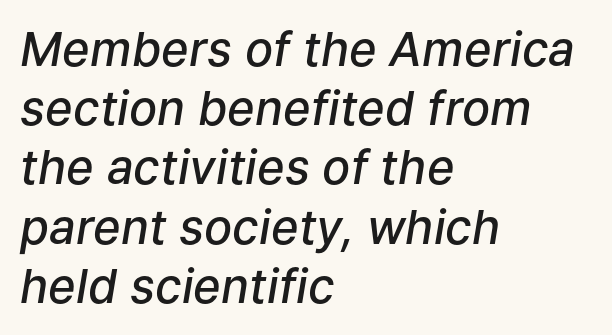
{"italic": "yes", "lean": "right", "slant_degrees": 9, "bold": "semi", "weight": "semibold", "width": "normal", "stroke_contrast": "low", "x_height": "medium", "monospaced": "no", "underline": "no", "align": "left", "line_spacing": "normal", "line_spacing_ratio": 1.26, "letter_spacing": "normal", "letter_spacing_em": 0.0, "glyph_px": 47}
